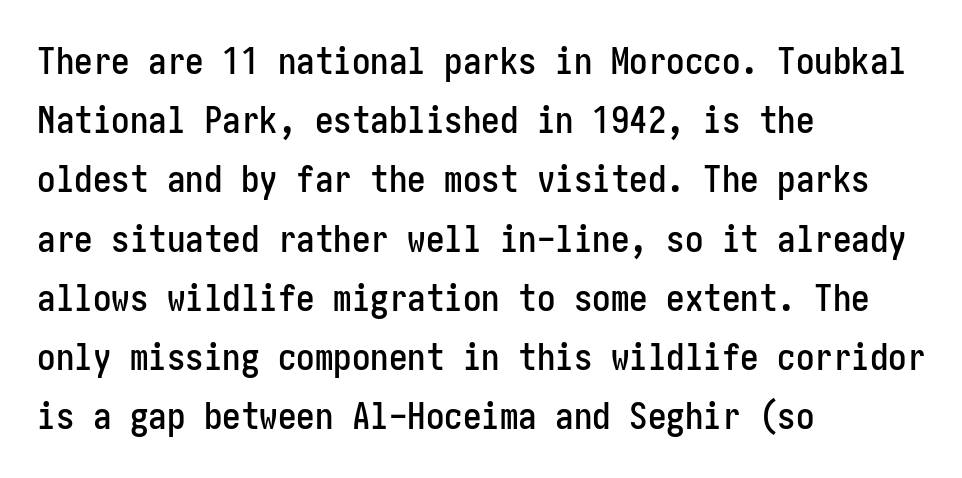
Q: Is the text italic (slanted)? A: No, it is upright.
Q: Is the typeface a serif or a sans-serif typeface? A: Sans-serif.
Q: Is the text underlined? A: No.
Q: How is the paragraph aligned? A: Left-aligned.
Q: Is the spacing between letters normal or unusually wide? A: Normal.
Q: Is the spacing between lines tight, normal or loose? A: Normal.
Q: Width (condensed, normal, or wide)? A: Condensed.
Q: Stroke contrast? A: Low.
Q: x-height? A: Medium.
